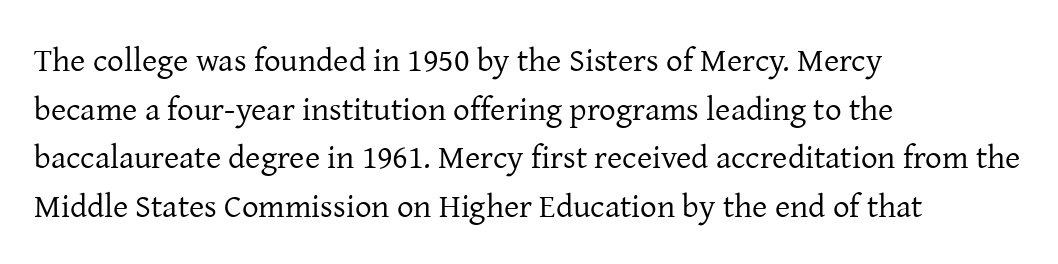
Caption: face not bold, strokes unweighted. The font's upright variant was chosen for this text. Short and long lines alike share a common starting point at left. The passage shown is typed in a proportional face where columns would drift. Examine the stroke ends and you'll spot serifs.
